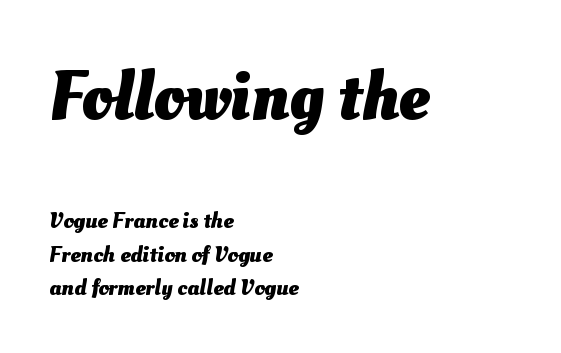
{"bold": "yes", "weight": "heavy", "width": "normal", "stroke_contrast": "medium", "x_height": "small", "monospaced": "no", "underline": "no", "align": "left", "line_spacing": "normal", "line_spacing_ratio": 1.45, "letter_spacing": "normal", "letter_spacing_em": 0.0, "larger_block": "first", "size_ratio": 3.0, "glyph_px": 69}
